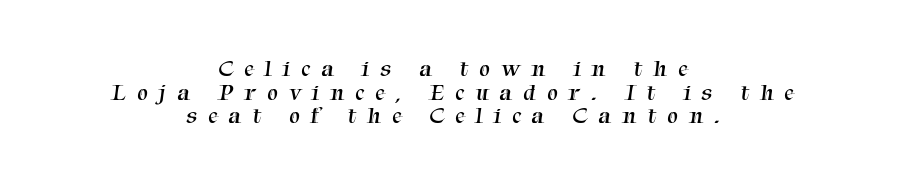
{"bold": "no", "underline": "no", "align": "center", "line_spacing": "tight", "line_spacing_ratio": 0.98, "letter_spacing": "wide", "letter_spacing_em": 0.46, "glyph_px": 24}
